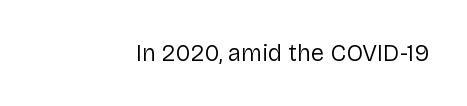
The image shows 24 px text type, upright; set right-aligned, normal letter spacing, not underlined.
